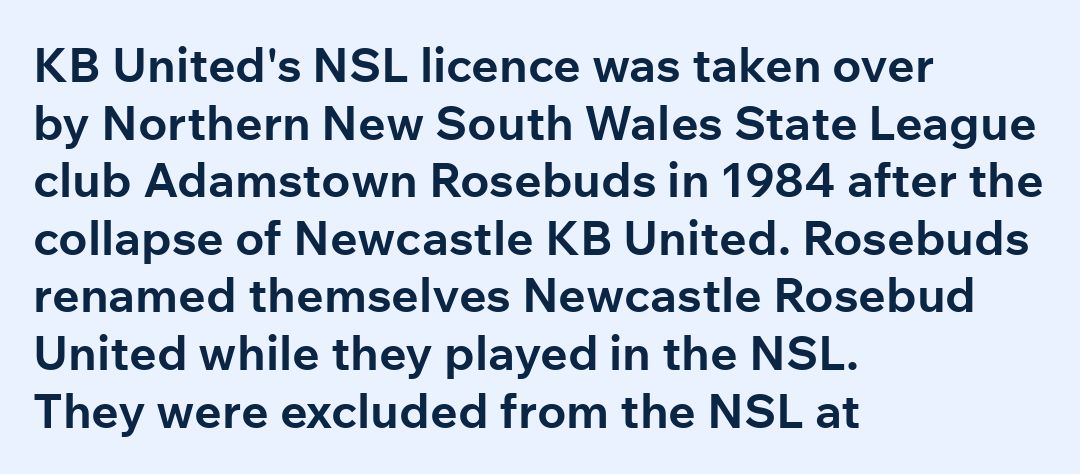
The image shows 48 px bold sans-serif type, upright; set left-aligned, line spacing 1.2x, normal letter spacing, not underlined; low stroke contrast and a medium x-height.
